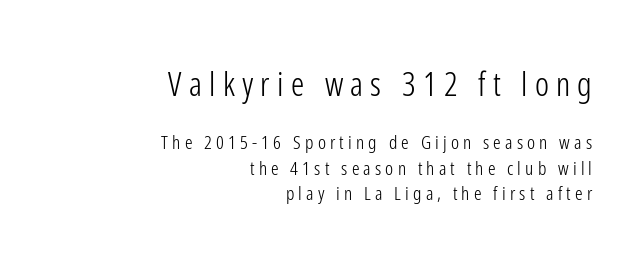
Q: Is the text bold? A: No.
Q: Is the text italic (slanted)? A: No, it is upright.
Q: Is the typeface a serif or a sans-serif typeface? A: Sans-serif.
Q: Is the text underlined? A: No.
Q: How is the paragraph aligned? A: Right-aligned.
Q: Is the spacing between letters normal or unusually wide? A: Unusually wide.
Q: Is the spacing between lines tight, normal or loose? A: Normal.
Q: Which block of text is set in a larger size, the first (top) or the second (bottom)? A: The first (top) one.
Q: Width (condensed, normal, or wide)? A: Condensed.
Q: Stroke contrast? A: Low.
Q: x-height? A: Medium.
Q: Monospaced? A: No.
